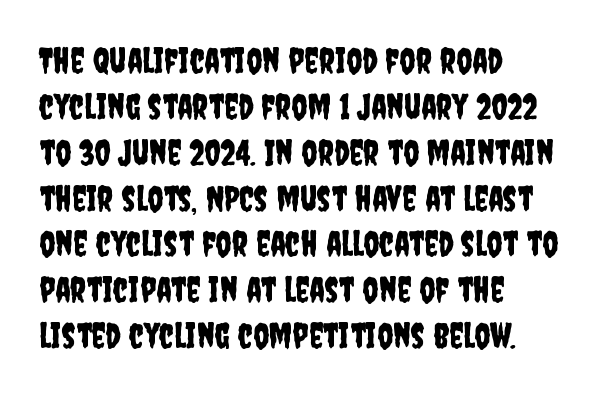
The image shows 35 px condensed sans-serif type, upright; set left-aligned, normal line spacing (1.31x), normal letter spacing, not underlined; low stroke contrast and a large x-height.
